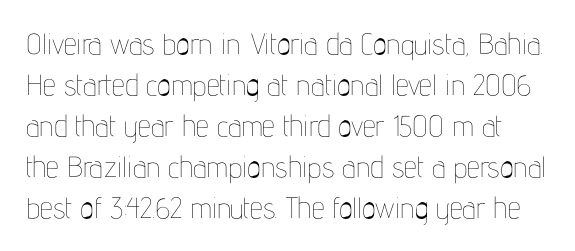
Ink coverage per letter is moderate at most. No extra tracking has been applied to these lines. Rule under the text: the space is simply empty. Compared with typical paragraphs, the rows here are spaced about the same. A typesetter would call this proportional, since set widths differ per character. Does the lettering tilt? It doesn't — this is upright.
